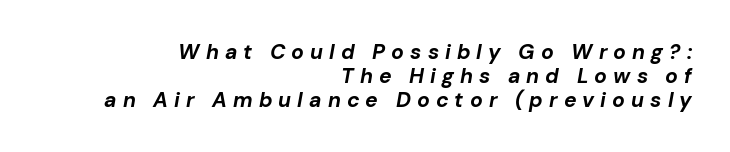
The image shows 21 px bold type, italic (leaning right); set right-aligned, tight line spacing (1.14x), unusually wide letter spacing (+0.29 em), not underlined.
